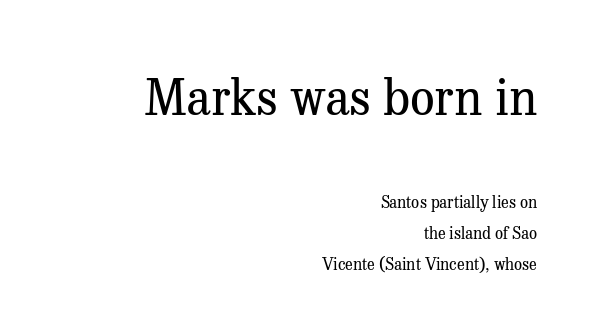
The image shows 49 px regular-weight serif type, upright; set right-aligned, loose line spacing (1.95x), normal letter spacing, not underlined; the first (top) block is 3.06x larger; medium stroke contrast and a medium x-height.
